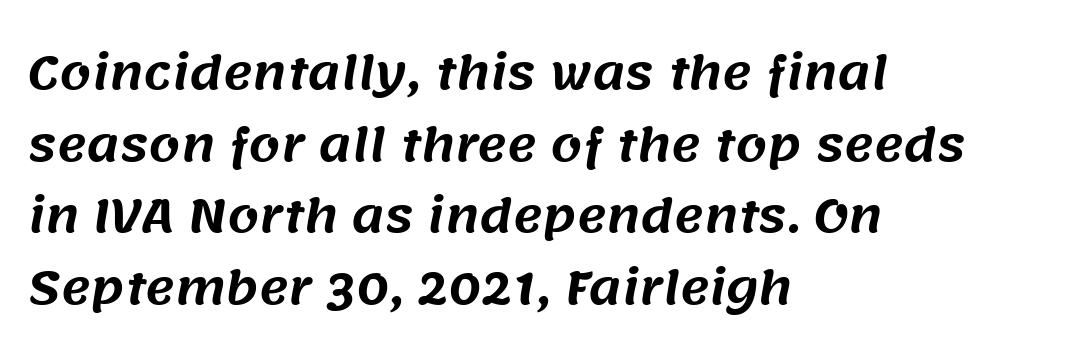
Q: Is the typeface a serif or a sans-serif typeface? A: Sans-serif.
Q: Is the text underlined? A: No.
Q: How is the paragraph aligned? A: Left-aligned.
Q: Is the spacing between letters normal or unusually wide? A: Normal.
Q: Is the spacing between lines tight, normal or loose? A: Normal.
Q: Width (condensed, normal, or wide)? A: Normal.
Q: Stroke contrast? A: Medium.
Q: x-height? A: Large.
Q: Monospaced? A: No.
